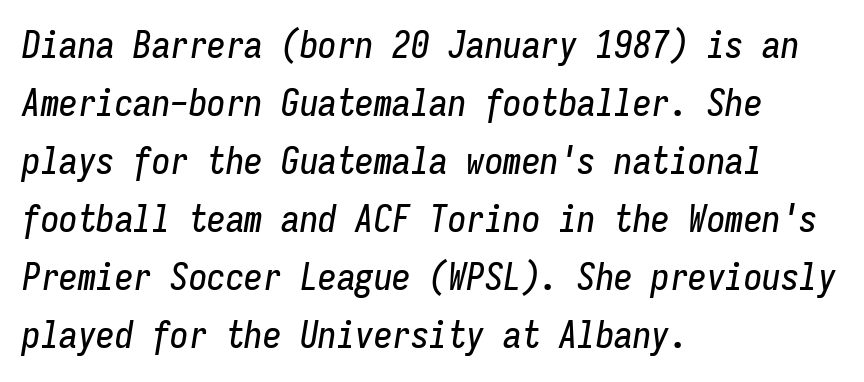
Underline: absent. This rendering uses left alignment, leaving the right contour irregular. You could count columns in this text — the font is strictly monospaced. The face used here has a pronounced slope to its letters. You could call the tracking neutral — neither tight nor loose.
